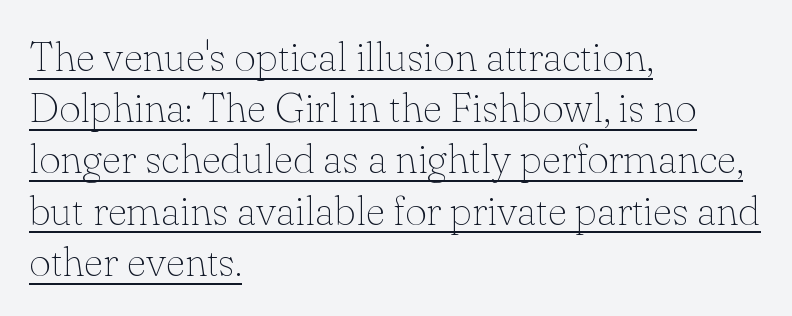
The image shows 42 px thin serif type, upright; set left-aligned, line spacing 1.22x, normal letter spacing, underlined; low stroke contrast and a small x-height.
